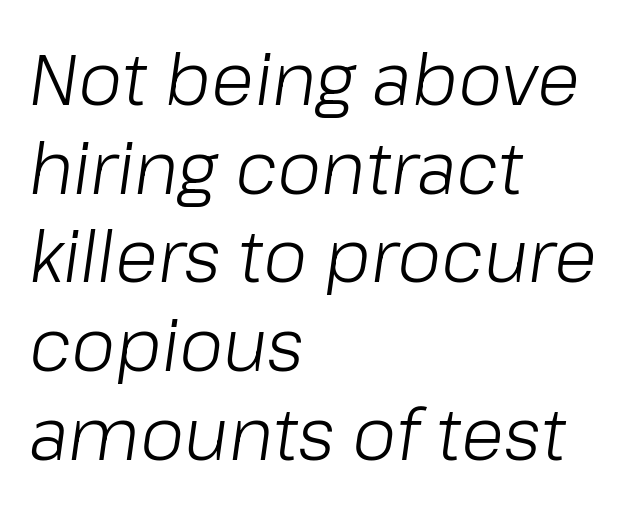
{"italic": "yes", "lean": "right", "slant_degrees": 8, "bold": "no", "weight": "light", "width": "normal", "stroke_contrast": "low", "x_height": "medium", "monospaced": "no", "underline": "no", "align": "left", "line_spacing": "normal", "line_spacing_ratio": 1.25, "letter_spacing": "normal", "letter_spacing_em": 0.0, "glyph_px": 71}
